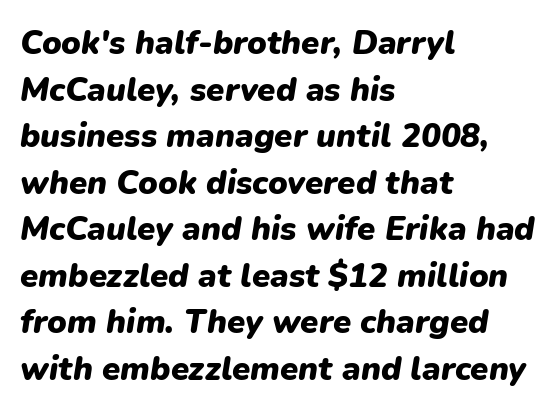
If you measured baseline to baseline, you'd find a middling distance. Default kerning and tracking; the words read as compact shapes. The text block is weighted toward the left margin, trailing off unevenly rightward. Unmarked baselines from the first word to the last. The axis of the letterforms is tilted away from vertical. These lines carry a lot of weight — the face is fully bold.
